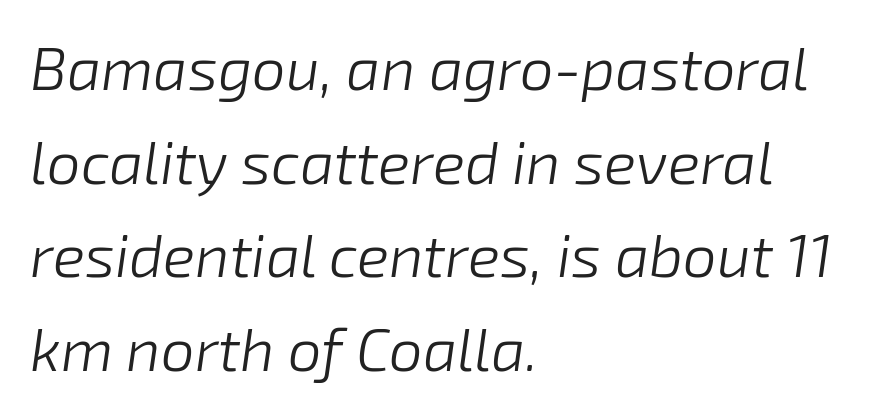
Q: Is the text bold? A: No.
Q: Is the text italic (slanted)? A: Yes, it leans right by about 8 degrees.
Q: Is the text underlined? A: No.
Q: How is the paragraph aligned? A: Left-aligned.
Q: Is the spacing between letters normal or unusually wide? A: Normal.
Q: Is the spacing between lines tight, normal or loose? A: Normal.
Q: Width (condensed, normal, or wide)? A: Normal.
Q: Stroke contrast? A: Low.
Q: x-height? A: Medium.
Q: Monospaced? A: No.
